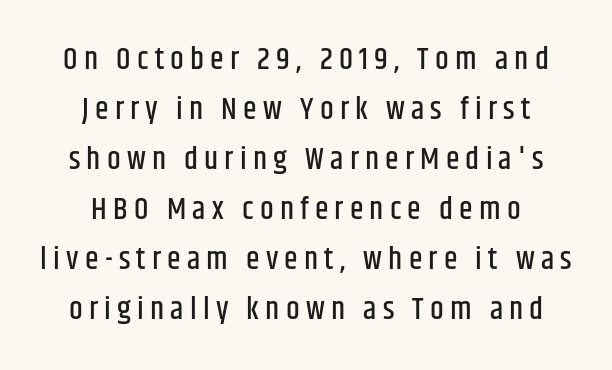
Horizontally, the lines are justified to the midpoint only. Upright lettering throughout. Caption: expanded tracking, letters set apart. A typesetter would call this proportional, since set widths differ per character.
